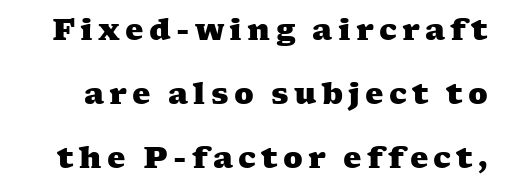
The image shows 29 px heavy, wide serif type; set loose line spacing (2.21x), not underlined; medium stroke contrast and a medium x-height.
